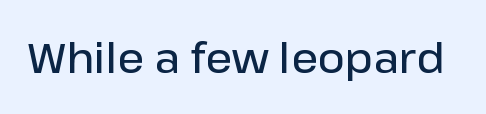
The typesetting leans somewhat heavy: a semibold. How are the letters spaced? Ordinarily, with no added tracking. These lines are rendered in a variable-pitch font. The gap between lines stays unmarked. Does the type have serifs? No, each stem ends abruptly.
